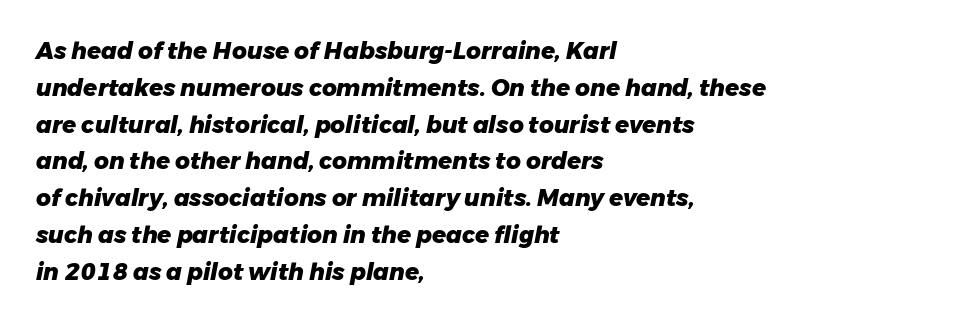
The image shows 23 px bold type, italic (leaning right); set left-aligned, normal line spacing (1.6x), normal letter spacing, not underlined.
